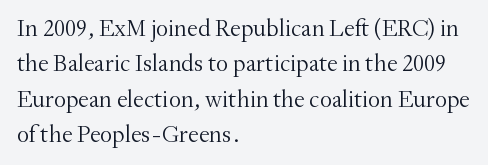
Q: Is the text bold? A: No.
Q: Is the text italic (slanted)? A: No, it is upright.
Q: Is the text underlined? A: No.
Q: How is the paragraph aligned? A: Left-aligned.
Q: Is the spacing between letters normal or unusually wide? A: Normal.
Q: Is the spacing between lines tight, normal or loose? A: Normal.
